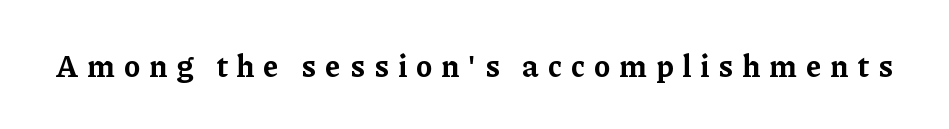
{"serif": "yes", "italic": "no", "bold": "yes", "weight": "bold", "width": "normal", "stroke_contrast": "low", "x_height": "medium", "monospaced": "no", "underline": "no", "letter_spacing": "wide", "letter_spacing_em": 0.29, "glyph_px": 31}
